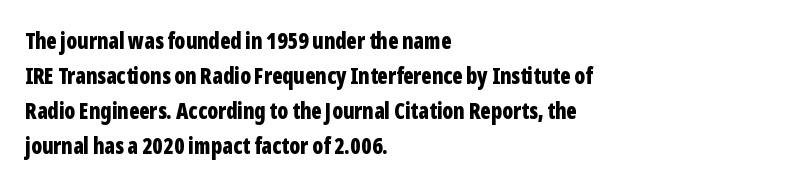
Q: Is the text bold? A: Yes.
Q: Is the text italic (slanted)? A: No, it is upright.
Q: Is the text underlined? A: No.
Q: How is the paragraph aligned? A: Left-aligned.
Q: Is the spacing between letters normal or unusually wide? A: Normal.
Q: Is the spacing between lines tight, normal or loose? A: Normal.
